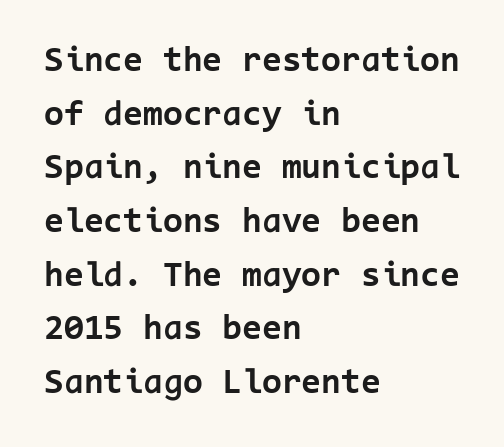
The image shows 36 px bold sans-serif type, upright, monospaced; set left-aligned, normal line spacing (1.49x), normal letter spacing, not underlined; low stroke contrast and a medium x-height.
